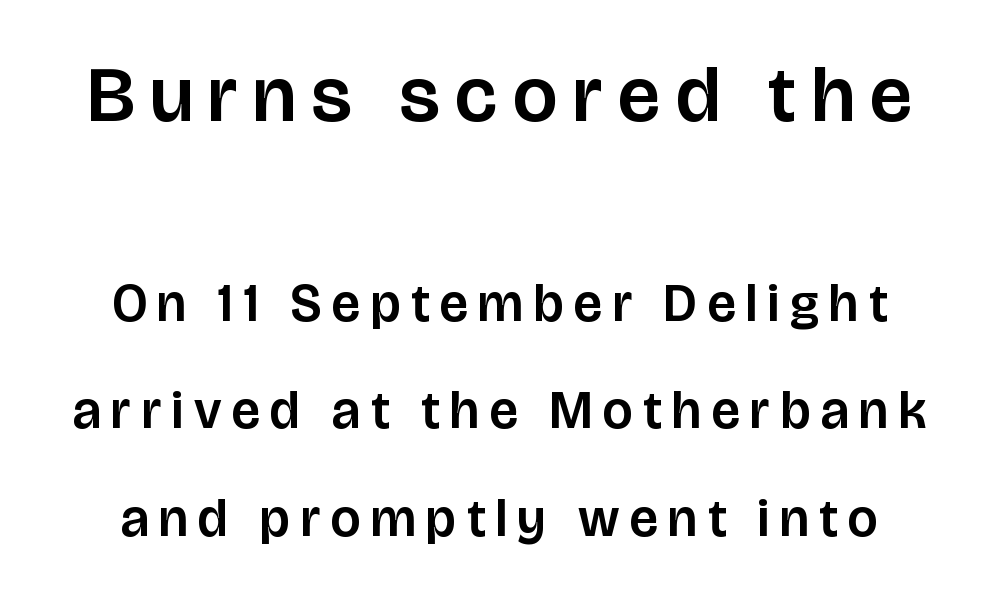
The space between consecutive lines is lavish. The passage shown is typed in a proportional face where columns would drift. There is plenty of visible air inserted between adjacent glyphs. A roman cut, with each character standing at attention. Decoration check: the copy has no underline. The letters in the upper block stand taller than those in the block below.
